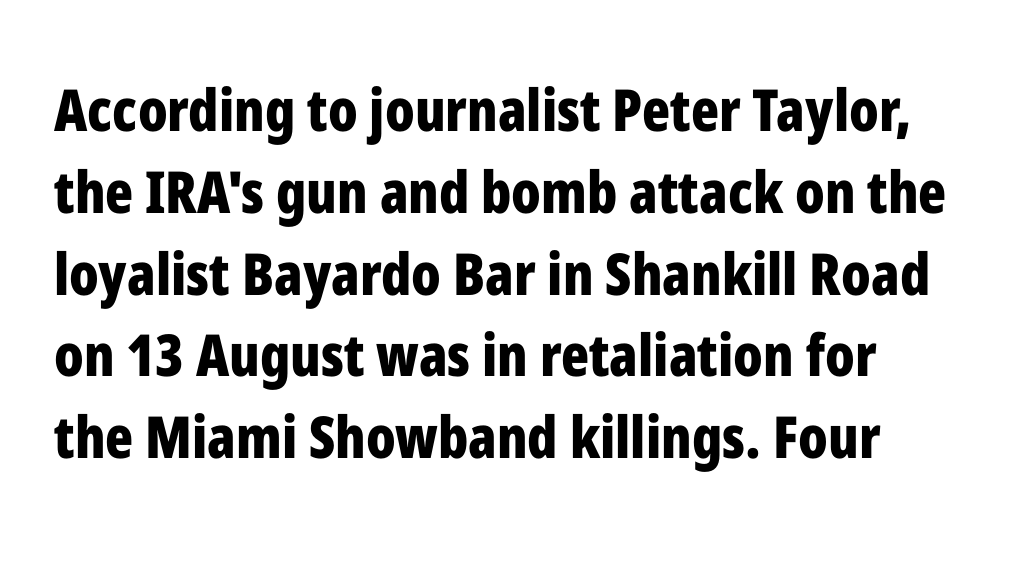
{"serif": "no", "italic": "no", "bold": "yes", "weight": "bold", "width": "condensed", "stroke_contrast": "low", "x_height": "medium", "monospaced": "no", "underline": "no", "line_spacing": "normal", "line_spacing_ratio": 1.41, "letter_spacing": "normal", "letter_spacing_em": 0.0, "glyph_px": 58}
